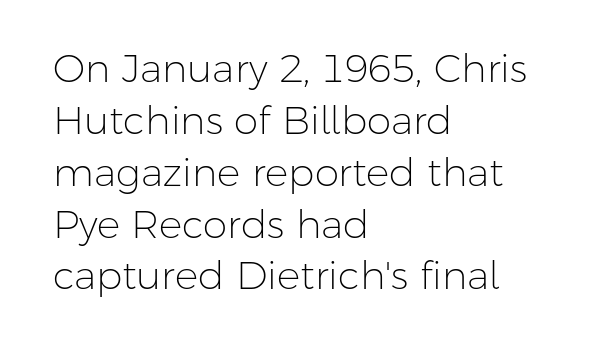
The image shows 39 px light sans-serif type, upright; set left-aligned, normal line spacing (1.33x), normal letter spacing, not underlined; low stroke contrast and a medium x-height.
